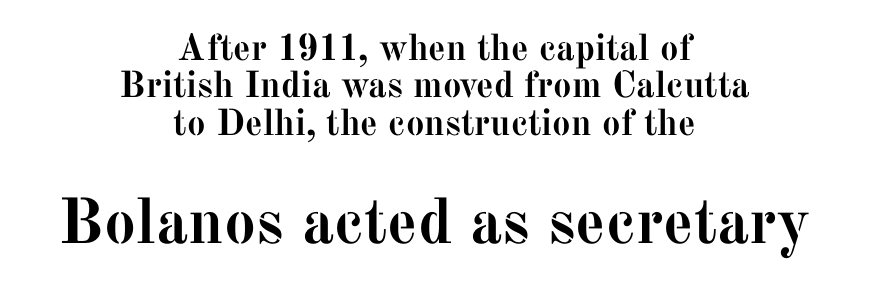
The rendering uses a small line-height, squeezing the rows. You could call the tracking neutral — neither tight nor loose. Old-style or modern, the face here clearly has serifs. Here the designer chose a conventional face with non-uniform glyph widths.
